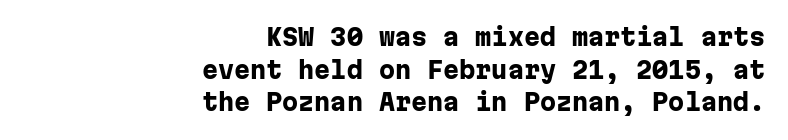
Horizontal bands of white between lines are of average thickness. The specimen reads as upright at a glance. Each glyph is drawn with heavy, bold strokes. The passage is arranged like a letterhead date or caption credit — flush right.
